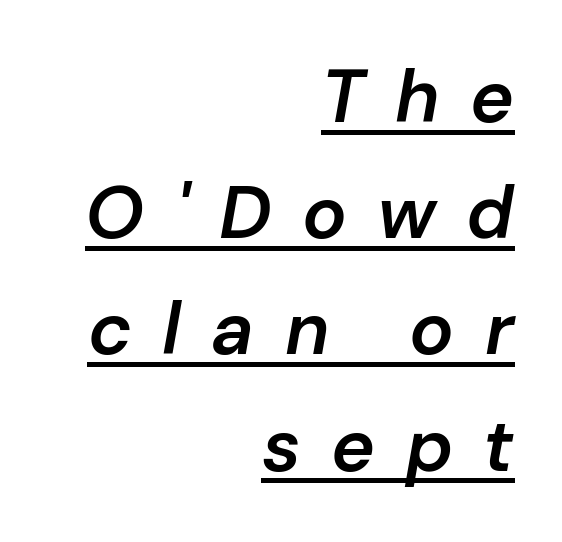
This sample has the flowing, uneven cadence of proportional lettering. Would a proofreader flag this as italicized? Yes. The face used here is a semibold: visibly heavier than regular, lighter than bold. The setting favours the right margin, as signatures and pull-quotes sometimes do.
